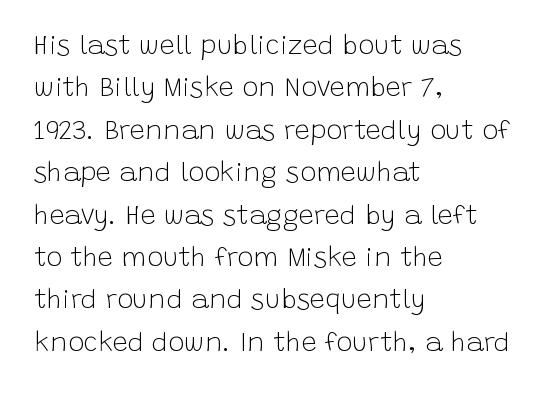
Q: Is the text bold? A: No.
Q: Is the text italic (slanted)? A: No, it is upright.
Q: Is the text underlined? A: No.
Q: How is the paragraph aligned? A: Left-aligned.
Q: Is the spacing between letters normal or unusually wide? A: Normal.
Q: Is the spacing between lines tight, normal or loose? A: Normal.
